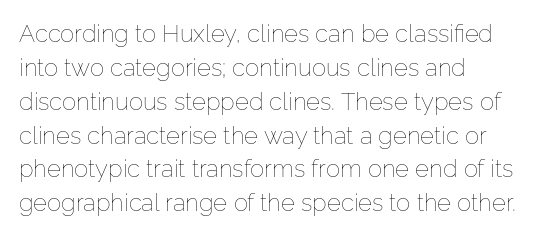
Decoration check: the copy has no underline. Teacher's note: observe the even left margin — that is flush-left alignment. Interline gaps are of average width in this sample. No chunkiness to these letters — they're not bold. These lines were composed using upright roman letters.
